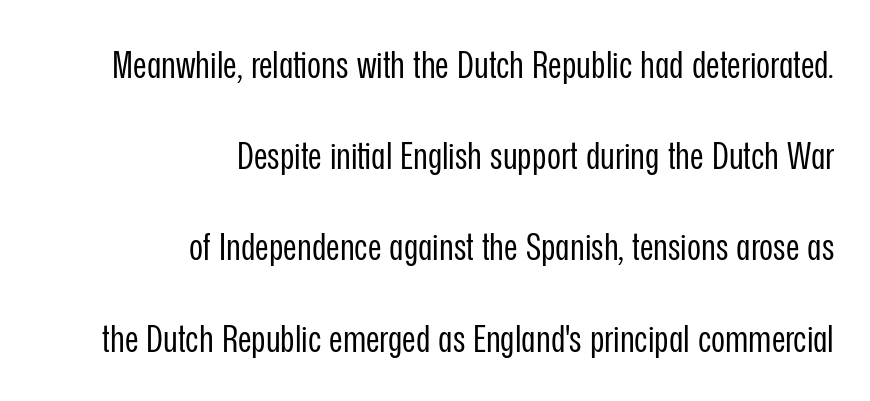
The face used here is proportionally spaced, like ordinary book or web type. Successive baselines arrive slowly, with a big drop between each. The gaps between neighbouring characters are ordinary and unremarkable. Visually the block forms a straight wall on the right and a jagged coastline on the left. Descenders hang freely into open space.
